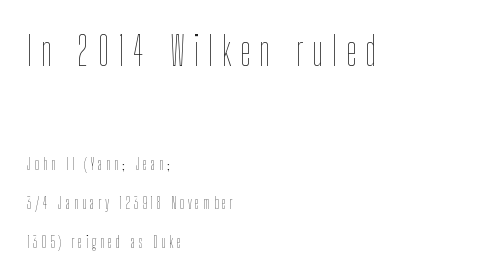
The image shows 39 px thin, condensed type, upright; set left-aligned, loose line spacing (2.45x), unusually wide letter spacing (+0.22 em), not underlined; the first (top) block is 2.44x larger; low stroke contrast and a medium x-height.
